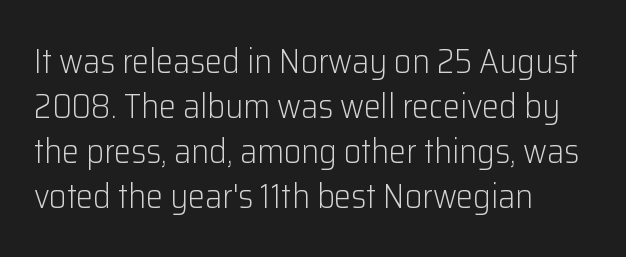
The image shows 34 px light sans-serif type, upright; set left-aligned, normal line spacing (1.32x), normal letter spacing, not underlined; low stroke contrast and a medium x-height.
